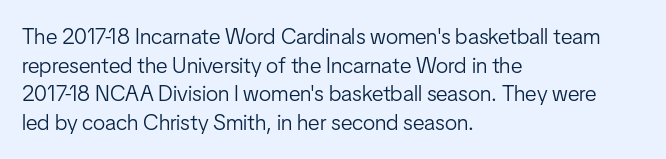
Q: Is the text bold? A: No.
Q: Is the text italic (slanted)? A: No, it is upright.
Q: Is the text underlined? A: No.
Q: How is the paragraph aligned? A: Left-aligned.
Q: Is the spacing between letters normal or unusually wide? A: Normal.
Q: Is the spacing between lines tight, normal or loose? A: Normal.
